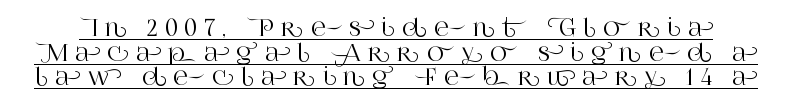
The image shows 23 px text type, upright; set tight line spacing (1.07x), unusually wide letter spacing (+0.31 em), underlined.
